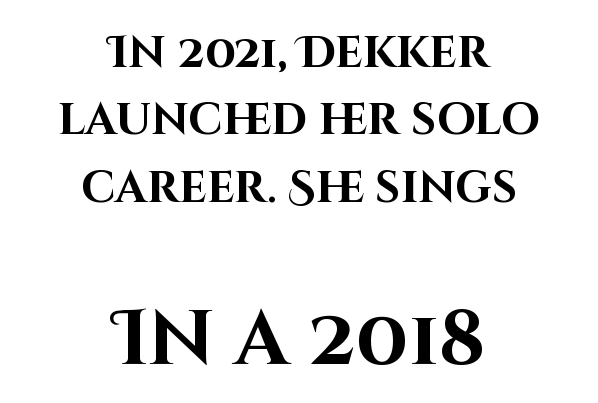
The image shows 77 px bold sans-serif type, upright; set centered, normal line spacing (1.53x), normal letter spacing, not underlined; the second (bottom) block is 1.75x larger; high stroke contrast and a large x-height.
